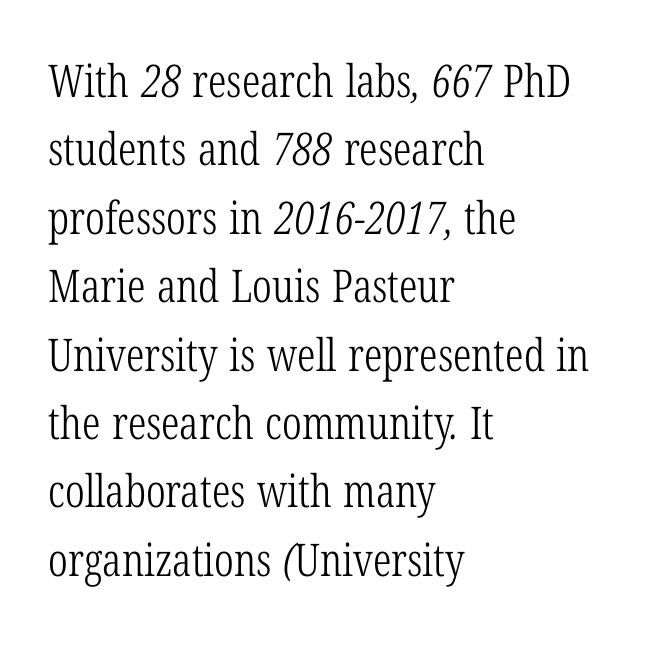
Q: Is the text bold? A: No.
Q: Is the typeface a serif or a sans-serif typeface? A: Serif.
Q: Is the text underlined? A: No.
Q: How is the paragraph aligned? A: Left-aligned.
Q: Is the spacing between letters normal or unusually wide? A: Normal.
Q: Is the spacing between lines tight, normal or loose? A: Normal.
Q: Width (condensed, normal, or wide)? A: Condensed.
Q: Stroke contrast? A: Low.
Q: x-height? A: Medium.
Q: Monospaced? A: No.
